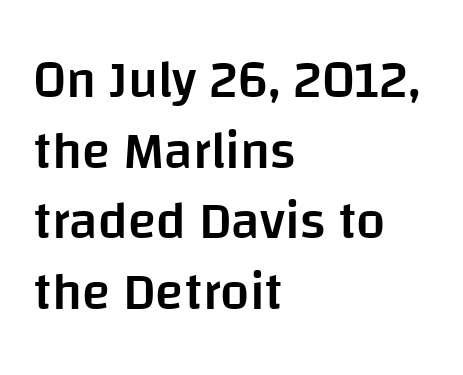
{"serif": "no", "italic": "no", "bold": "semi", "weight": "semibold", "width": "normal", "stroke_contrast": "low", "x_height": "large", "monospaced": "no", "underline": "no", "align": "left", "line_spacing": "normal", "line_spacing_ratio": 1.36, "letter_spacing": "normal", "letter_spacing_em": 0.0, "glyph_px": 52}
